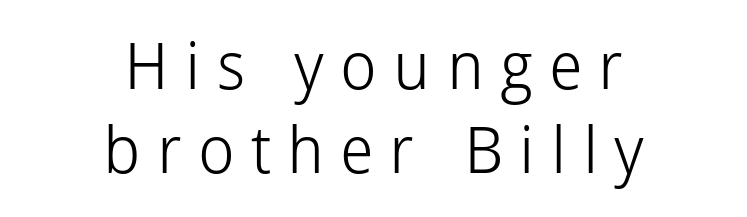
Q: Is the text bold? A: No.
Q: Is the text italic (slanted)? A: No, it is upright.
Q: Is the typeface a serif or a sans-serif typeface? A: Sans-serif.
Q: Is the text underlined? A: No.
Q: How is the paragraph aligned? A: Centered.
Q: Is the spacing between letters normal or unusually wide? A: Unusually wide.
Q: Is the spacing between lines tight, normal or loose? A: Normal.
Q: Width (condensed, normal, or wide)? A: Normal.
Q: Stroke contrast? A: Low.
Q: x-height? A: Medium.
Q: Monospaced? A: No.
